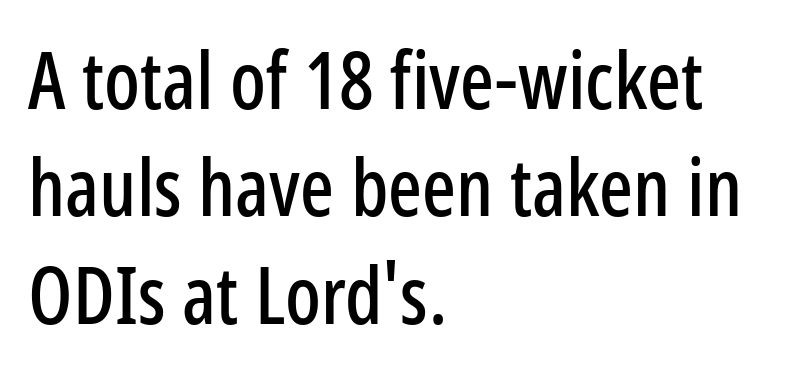
The rag falls on the right side of this text block. Only glyphs here, with clear space below each row. Between one letter and the next there's only the usual sliver of space. Look at the bottom of the vertical strokes: they stop flat, with no serifs. Each new line begins a customary step beneath the previous one.
